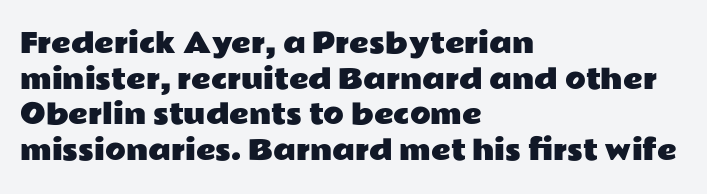
{"italic": "no", "underline": "no", "align": "left", "line_spacing": "normal", "line_spacing_ratio": 1.32, "letter_spacing": "normal", "letter_spacing_em": 0.0, "glyph_px": 27}
